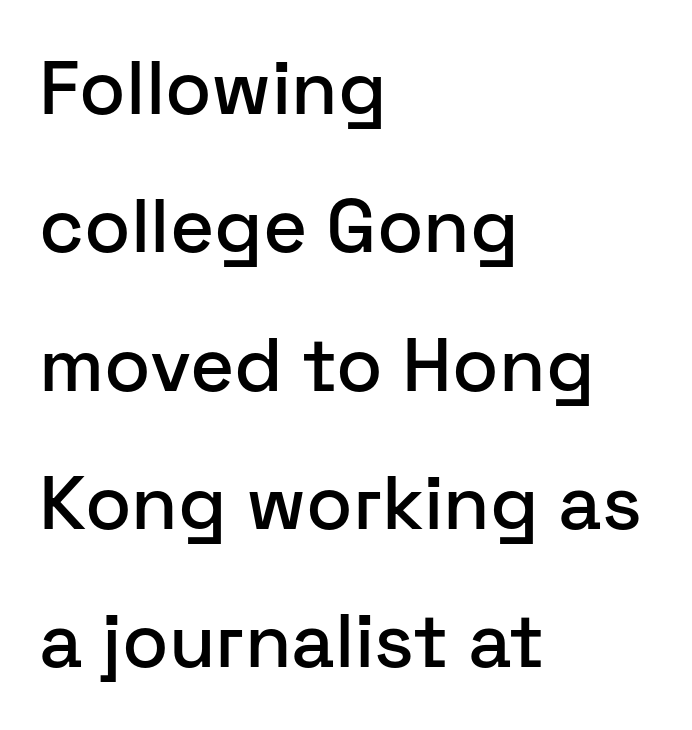
Nope, no serifs anywhere on these letters. The lettering stays uniformly vertical, giving the passage a roman look. Note the varied advance widths — an 'i' is clearly narrower than an 'm'. Here the glyphs are tracked normally, forming tight word shapes. The passage is arranged the way most books set body copy — flush left.
